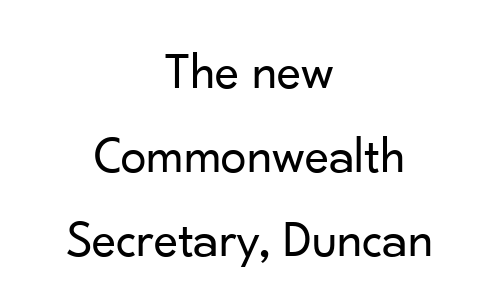
Q: Is the text bold? A: No.
Q: Is the text italic (slanted)? A: No, it is upright.
Q: Is the typeface a serif or a sans-serif typeface? A: Sans-serif.
Q: Is the text underlined? A: No.
Q: How is the paragraph aligned? A: Centered.
Q: Is the spacing between letters normal or unusually wide? A: Normal.
Q: Is the spacing between lines tight, normal or loose? A: Normal.
Q: Width (condensed, normal, or wide)? A: Normal.
Q: Stroke contrast? A: Low.
Q: x-height? A: Small.
Q: Monospaced? A: No.
